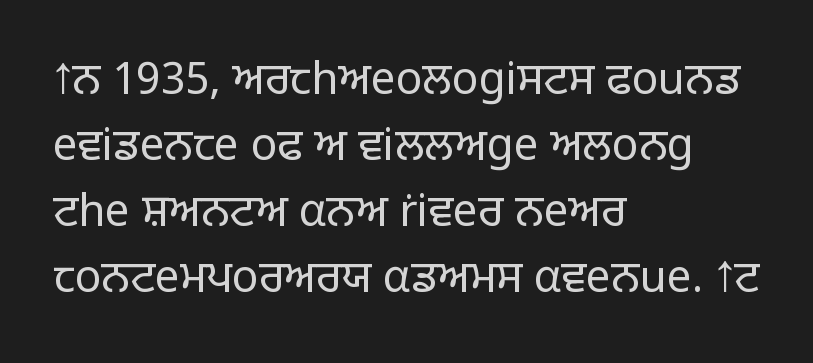
Q: Is the text bold? A: No.
Q: Is the text italic (slanted)? A: No, it is upright.
Q: Is the typeface a serif or a sans-serif typeface? A: Sans-serif.
Q: Is the text underlined? A: No.
Q: How is the paragraph aligned? A: Left-aligned.
Q: Is the spacing between letters normal or unusually wide? A: Normal.
Q: Is the spacing between lines tight, normal or loose? A: Normal.
Q: Width (condensed, normal, or wide)? A: Normal.
Q: Stroke contrast? A: Low.
Q: x-height? A: Large.
Q: Monospaced? A: No.
